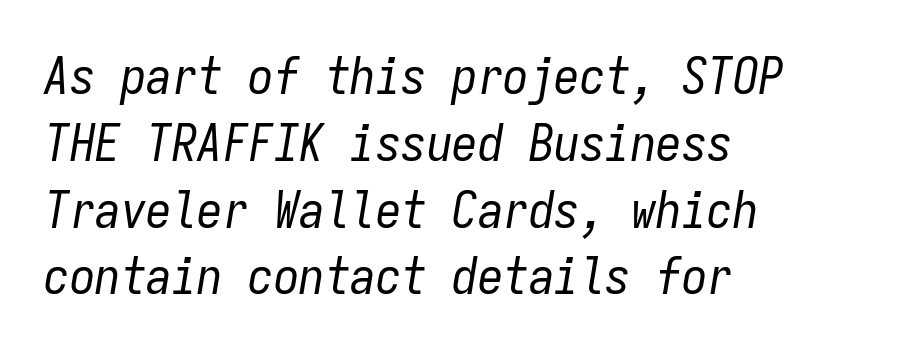
{"italic": "yes", "lean": "right", "slant_degrees": 9, "bold": "no", "weight": "regular", "width": "condensed", "stroke_contrast": "low", "x_height": "medium", "monospaced": "yes", "underline": "no", "align": "left", "line_spacing": "normal", "line_spacing_ratio": 1.31, "letter_spacing": "normal", "letter_spacing_em": 0.0, "glyph_px": 51}
